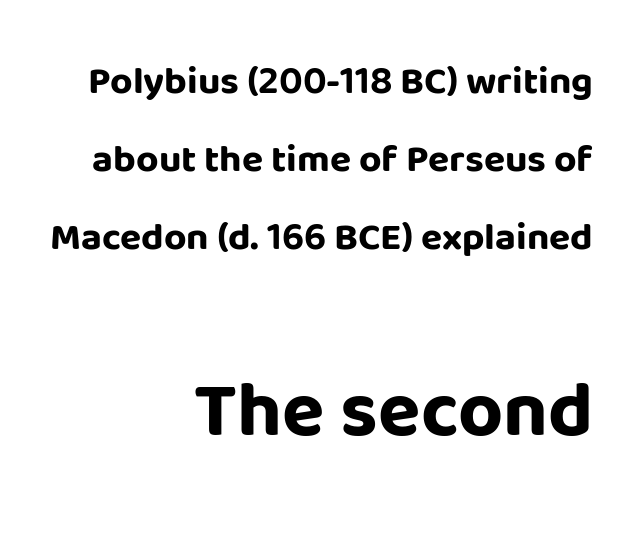
The image shows 78 px bold sans-serif type, upright; set right-aligned, loose line spacing (2.0x), normal letter spacing, not underlined; the second (bottom) block is 2.0x larger; low stroke contrast and a large x-height.
